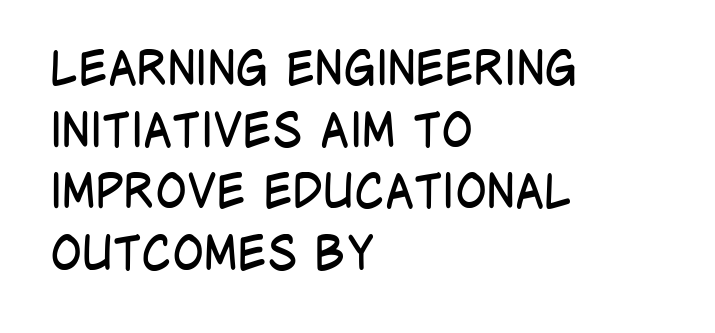
{"serif": "no", "italic": "no", "bold": "no", "weight": "regular", "width": "condensed", "stroke_contrast": "low", "x_height": "large", "monospaced": "no", "underline": "no", "align": "left", "line_spacing": "normal", "line_spacing_ratio": 1.31, "letter_spacing": "normal", "letter_spacing_em": 0.0, "glyph_px": 47}
